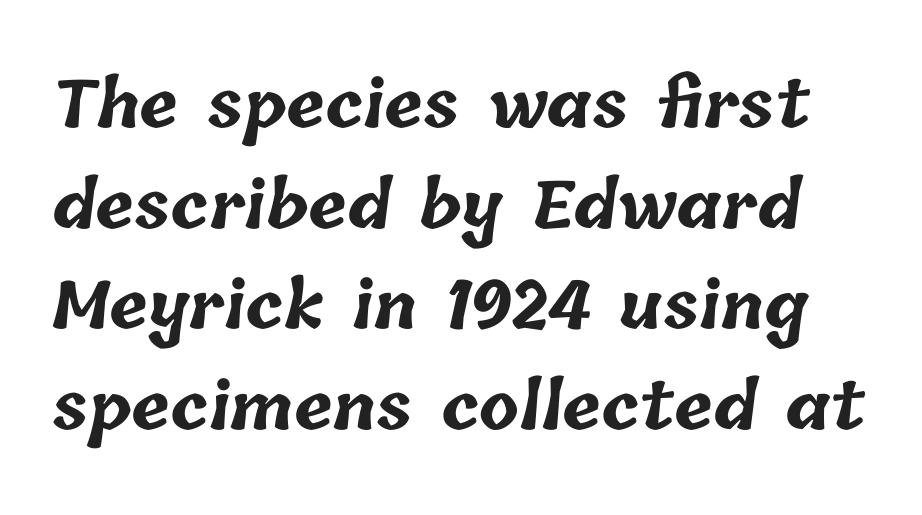
{"bold": "yes", "weight": "bold", "width": "normal", "stroke_contrast": "low", "x_height": "medium", "monospaced": "no", "underline": "no", "line_spacing": "normal", "line_spacing_ratio": 1.55, "letter_spacing": "normal", "letter_spacing_em": 0.0, "glyph_px": 65}
